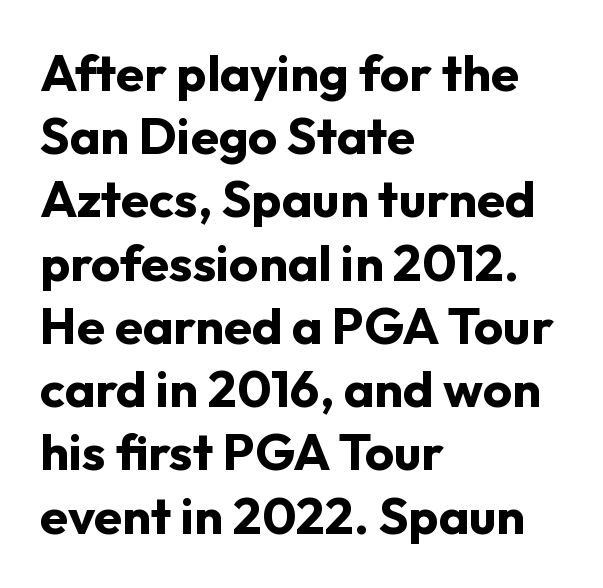
{"serif": "no", "italic": "no", "bold": "yes", "weight": "bold", "width": "normal", "stroke_contrast": "low", "x_height": "medium", "monospaced": "no", "underline": "no", "align": "left", "line_spacing_ratio": 1.24, "letter_spacing": "normal", "letter_spacing_em": 0.0, "glyph_px": 51}
